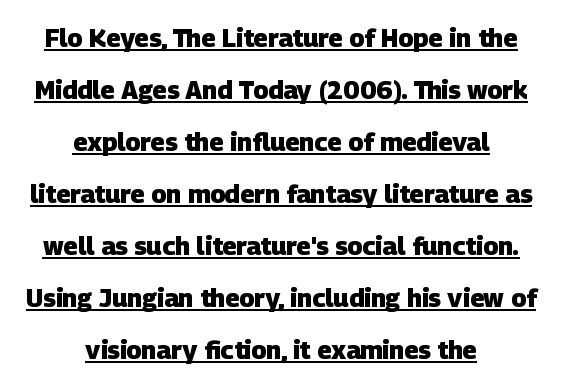
Q: Is the text bold? A: Yes.
Q: Is the text underlined? A: Yes.
Q: How is the paragraph aligned? A: Centered.
Q: Is the spacing between letters normal or unusually wide? A: Normal.
Q: Is the spacing between lines tight, normal or loose? A: Loose.
